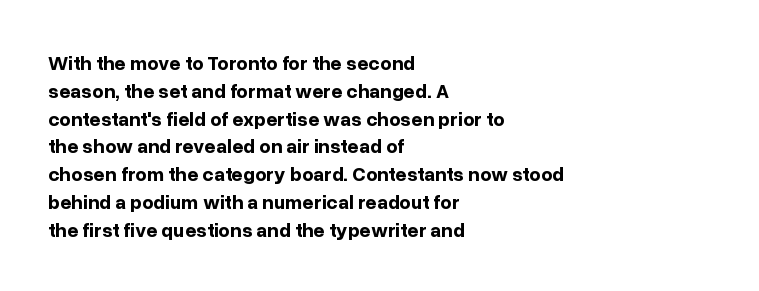
Is there any slant? The stems are plumb. Notice how thick the strokes are: this is what a full bold looks like. The vertical gap from one line to the next is medium. Leftover space on each line is placed entirely after the last word. The zone under the glyphs is completely vacant.
